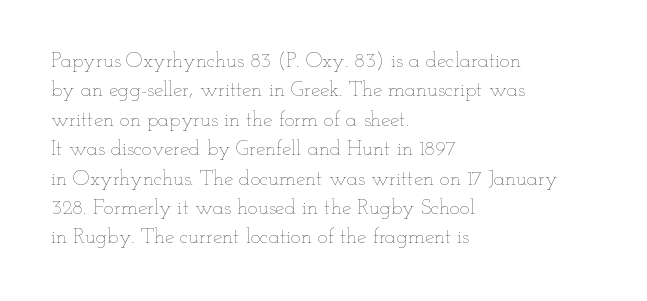
A clean baseline with only descenders dipping below it. If you drew a line through each stem, it would be perfectly vertical. Honestly, the row spacing looks completely unremarkable. Is this a heavy cut? Hardly; it is regular or lighter.
